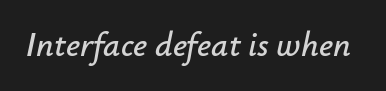
The face used here is rendered with its standard letterfit. The axis of the letterforms is tilted away from vertical. Nobody drew a line under any word here. The rendering uses natural spacing where letterforms have individual widths.
